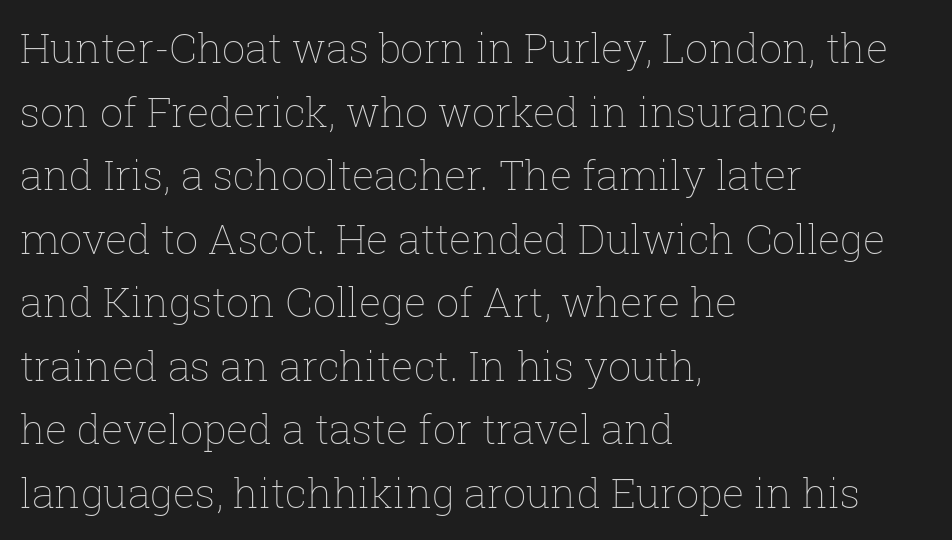
The image shows 41 px thin type, upright; set left-aligned, normal line spacing (1.55x), normal letter spacing, not underlined; low stroke contrast and a medium x-height.
